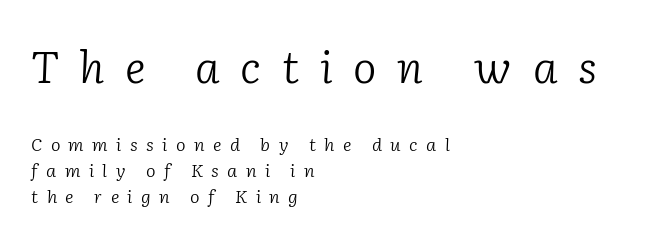
Classification — serif. The glyphs look as if they've been sheared to an angle. Is the stroke heavy? The answer is a plain regular-or-lighter. Alignment: flush left. These two chunks differ in scale, with the top chunk taking the larger measure. Vertical spacing — default.
